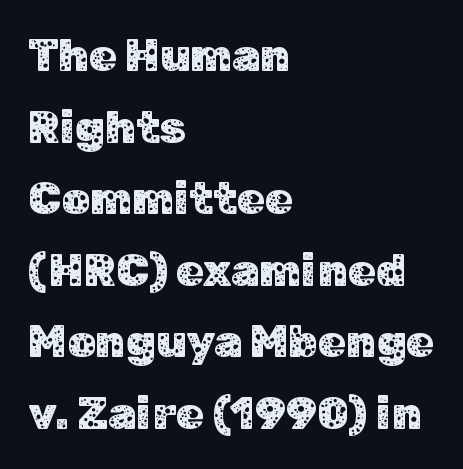
Q: Is the text italic (slanted)? A: No, it is upright.
Q: Is the typeface a serif or a sans-serif typeface? A: Sans-serif.
Q: Is the text underlined? A: No.
Q: How is the paragraph aligned? A: Left-aligned.
Q: Is the spacing between letters normal or unusually wide? A: Normal.
Q: Is the spacing between lines tight, normal or loose? A: Normal.
Q: Width (condensed, normal, or wide)? A: Normal.
Q: Stroke contrast? A: Low.
Q: x-height? A: Medium.
Q: Monospaced? A: No.
